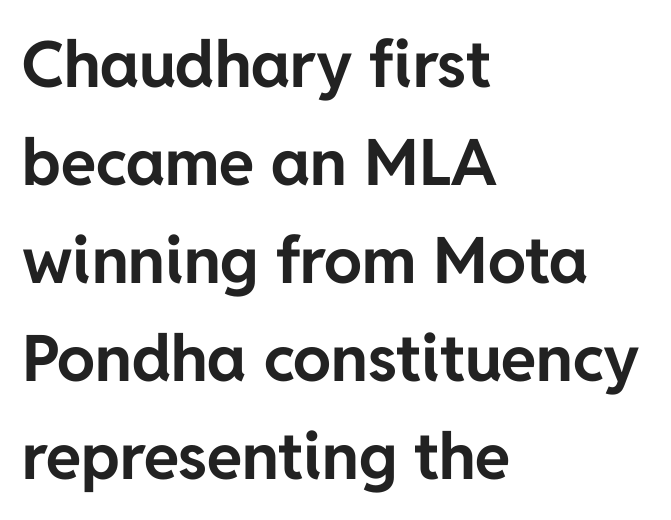
The designer went with a sans here, leaving each stem footless. Think of a printed novel: that variable character pitch is what you see here. Descender tails drop into unmarked territory. The paragraph shown leans on its left margin.
